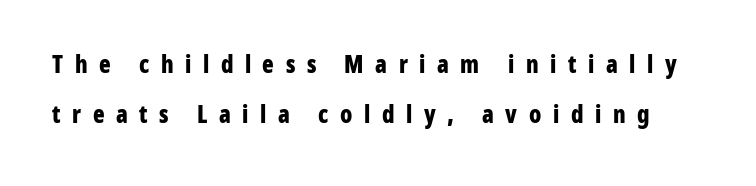
Q: Is the text bold? A: Yes.
Q: Is the text italic (slanted)? A: No, it is upright.
Q: Is the text underlined? A: No.
Q: Is the spacing between letters normal or unusually wide? A: Unusually wide.
Q: Is the spacing between lines tight, normal or loose? A: Loose.
